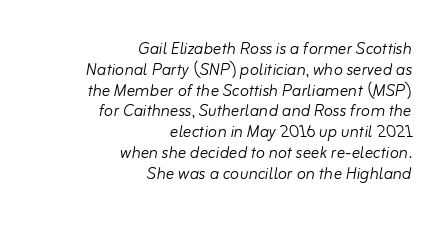
{"italic": "yes", "lean": "right", "slant_degrees": 10, "bold": "no", "underline": "no", "align": "right", "line_spacing": "tight", "line_spacing_ratio": 0.99, "letter_spacing": "normal", "letter_spacing_em": 0.0, "glyph_px": 21}
